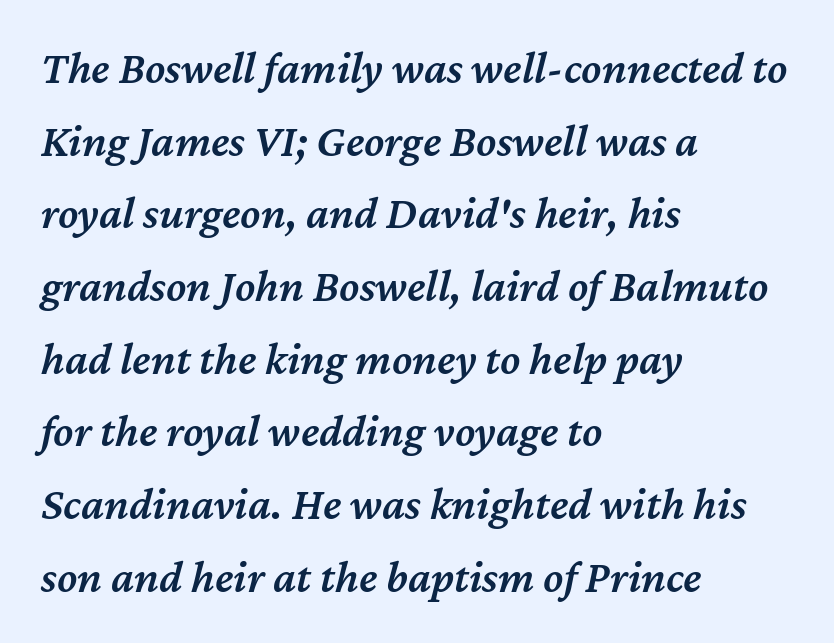
{"italic": "yes", "lean": "right", "slant_degrees": 12, "bold": "semi", "weight": "semibold", "width": "normal", "stroke_contrast": "medium", "x_height": "medium", "monospaced": "no", "underline": "no", "align": "left", "line_spacing": "normal", "line_spacing_ratio": 1.58, "letter_spacing": "normal", "letter_spacing_em": 0.0, "glyph_px": 46}
